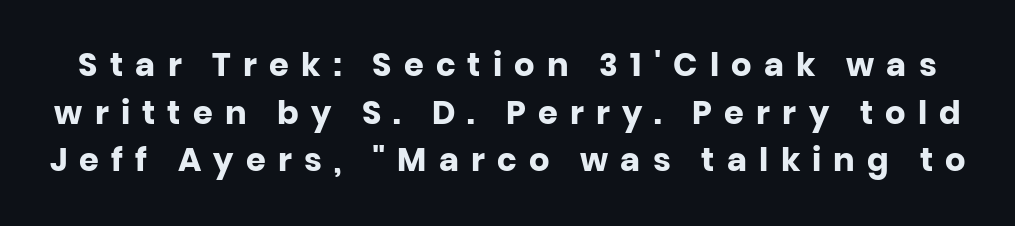
{"serif": "no", "italic": "no", "bold": "yes", "weight": "heavy", "width": "normal", "stroke_contrast": "low", "x_height": "large", "monospaced": "no", "underline": "no", "line_spacing": "normal", "line_spacing_ratio": 1.49, "letter_spacing": "wide", "letter_spacing_em": 0.38, "glyph_px": 32}
